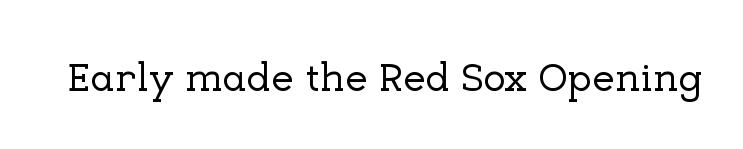
The image shows 41 px serif type, upright; set normal letter spacing, not underlined; low stroke contrast and a medium x-height.
